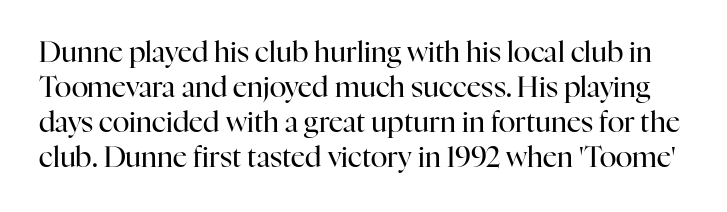
Q: Is the text bold? A: No.
Q: Is the text italic (slanted)? A: No, it is upright.
Q: Is the typeface a serif or a sans-serif typeface? A: Serif.
Q: Is the text underlined? A: No.
Q: Is the spacing between letters normal or unusually wide? A: Normal.
Q: Is the spacing between lines tight, normal or loose? A: Normal.
Q: Width (condensed, normal, or wide)? A: Normal.
Q: Stroke contrast? A: High.
Q: x-height? A: Medium.
Q: Monospaced? A: No.
